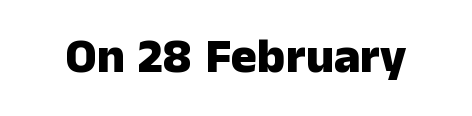
{"serif": "no", "italic": "no", "bold": "yes", "weight": "heavy", "width": "normal", "stroke_contrast": "low", "x_height": "medium", "monospaced": "no", "underline": "no", "letter_spacing": "normal", "letter_spacing_em": 0.0, "glyph_px": 49}
